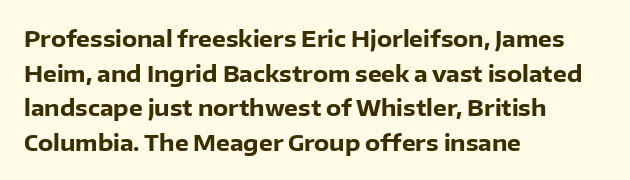
The image shows 22 px bold type, upright; set left-aligned, normal line spacing (1.57x), normal letter spacing, not underlined.
